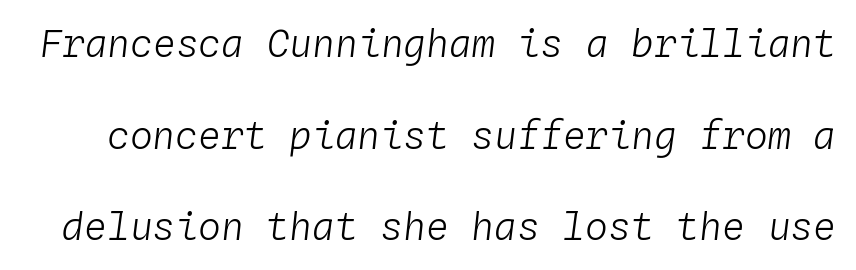
{"italic": "yes", "lean": "right", "slant_degrees": 4, "bold": "no", "weight": "light", "width": "normal", "stroke_contrast": "low", "x_height": "medium", "monospaced": "yes", "underline": "no", "line_spacing": "loose", "line_spacing_ratio": 2.41, "letter_spacing": "normal", "letter_spacing_em": 0.0, "glyph_px": 38}
